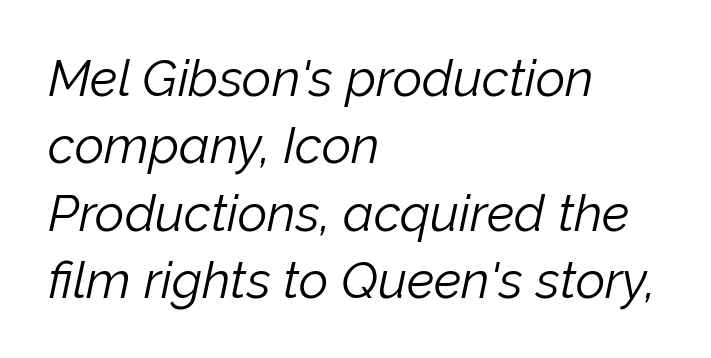
The image shows 51 px light type, italic (leaning right); set left-aligned, normal line spacing (1.32x), normal letter spacing, not underlined; low stroke contrast and a medium x-height.
